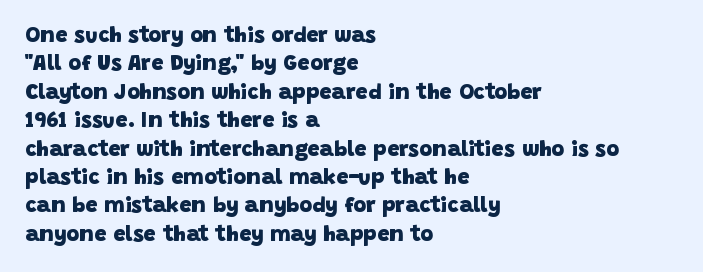
The image shows 22 px bold type; set left-aligned, normal line spacing (1.29x), normal letter spacing, not underlined.
